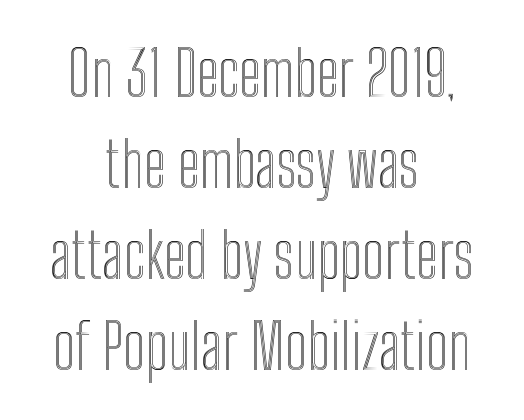
The image shows 62 px condensed type, upright; set centered, normal line spacing (1.47x), normal letter spacing, not underlined; a medium x-height.
